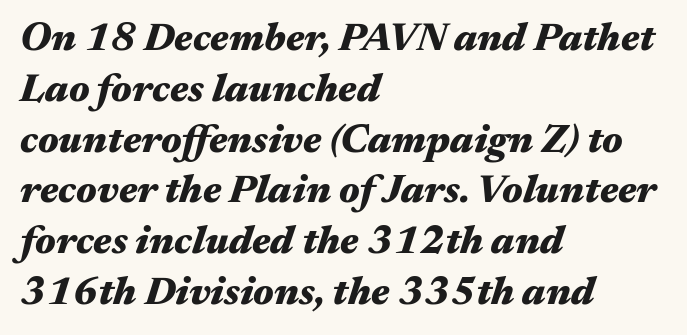
{"italic": "yes", "lean": "right", "slant_degrees": 17, "bold": "yes", "weight": "heavy", "width": "wide", "stroke_contrast": "medium", "x_height": "medium", "monospaced": "no", "underline": "no", "align": "left", "line_spacing": "normal", "line_spacing_ratio": 1.27, "letter_spacing": "normal", "letter_spacing_em": 0.0, "glyph_px": 40}
